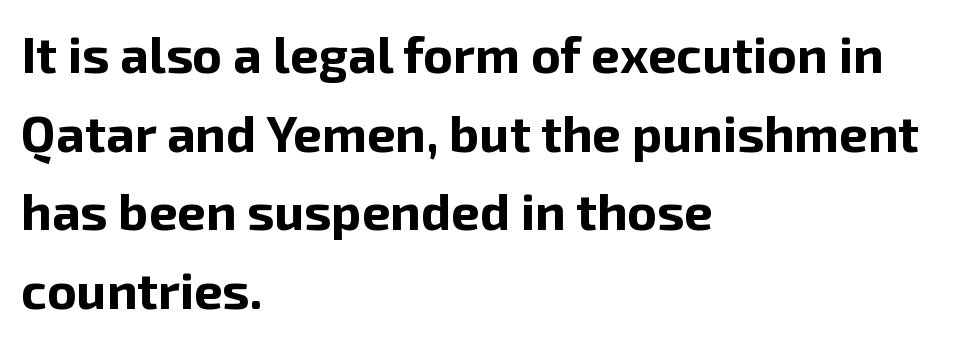
Q: Is the text bold? A: Yes.
Q: Is the text italic (slanted)? A: No, it is upright.
Q: Is the typeface a serif or a sans-serif typeface? A: Sans-serif.
Q: Is the text underlined? A: No.
Q: How is the paragraph aligned? A: Left-aligned.
Q: Is the spacing between letters normal or unusually wide? A: Normal.
Q: Is the spacing between lines tight, normal or loose? A: Normal.
Q: Width (condensed, normal, or wide)? A: Normal.
Q: Stroke contrast? A: Low.
Q: x-height? A: Medium.
Q: Monospaced? A: No.
